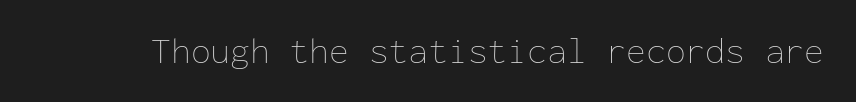
The image shows 36 px thin type, upright, monospaced; set normal letter spacing, not underlined; low stroke contrast and a medium x-height.
